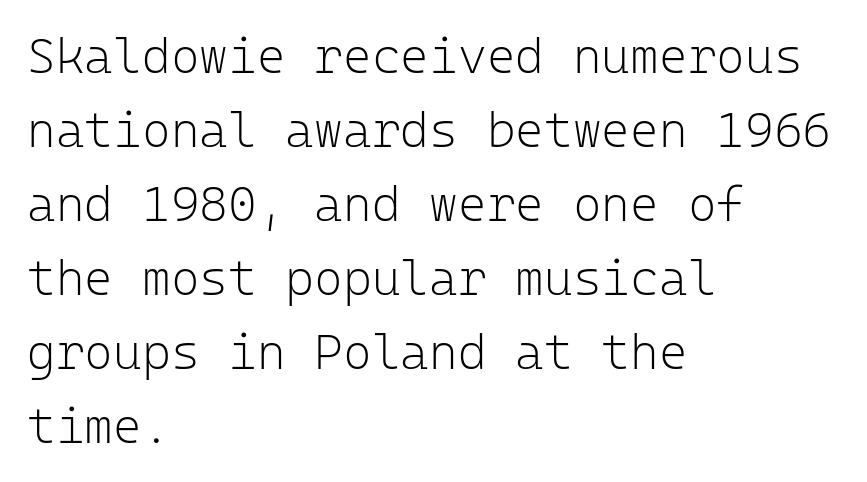
The image shows 49 px light sans-serif type, upright, monospaced; set left-aligned, normal line spacing (1.51x), normal letter spacing, not underlined; low stroke contrast and a medium x-height.
